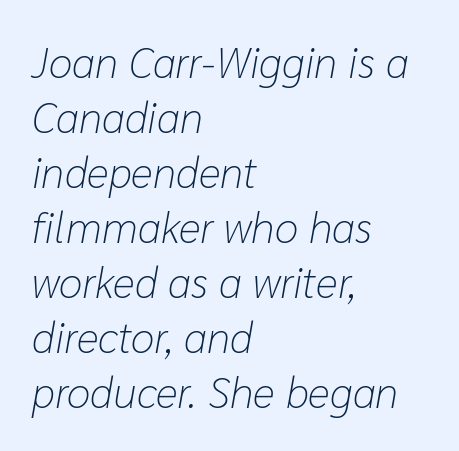
Q: Is the text bold? A: No.
Q: Is the text italic (slanted)? A: Yes, it leans right by about 10 degrees.
Q: Is the text underlined? A: No.
Q: How is the paragraph aligned? A: Left-aligned.
Q: Is the spacing between letters normal or unusually wide? A: Normal.
Q: Is the spacing between lines tight, normal or loose? A: Normal.
Q: Width (condensed, normal, or wide)? A: Normal.
Q: Stroke contrast? A: Low.
Q: x-height? A: Medium.
Q: Monospaced? A: No.
